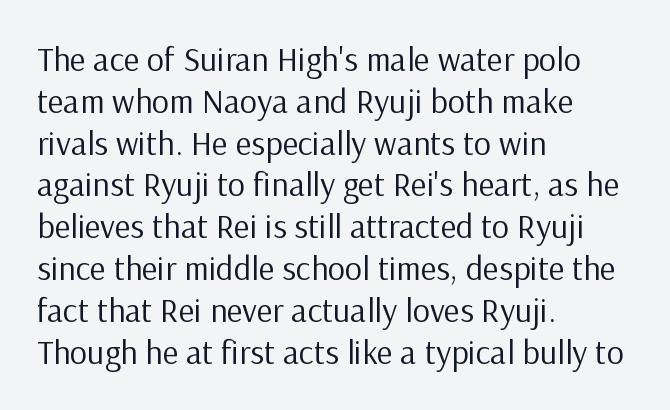
The letters advance in unequal steps, a hallmark of proportional type. Every row of glyphs begins at an identical x-position on the left. Beneath every word, the page is bare. The type sits square on the baseline with zero lean. The font sits on the lighter half of the weight spectrum, regular included. Nope, no serifs anywhere on these letters.
